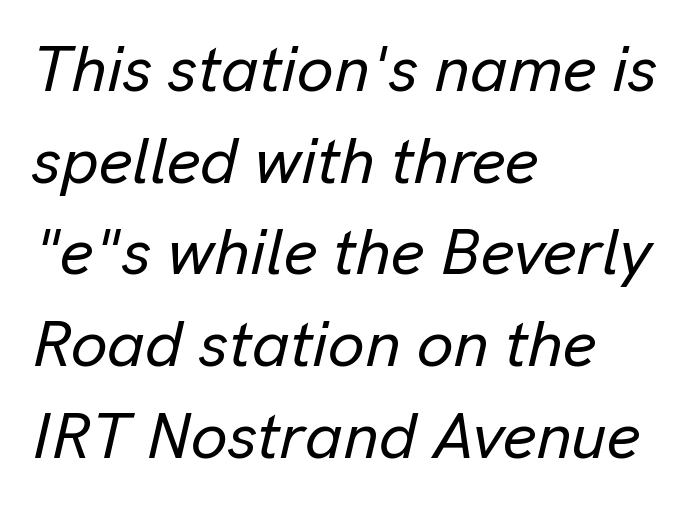
The image shows 65 px text type, italic (leaning right); set left-aligned, normal line spacing (1.41x), normal letter spacing, not underlined; low stroke contrast and a medium x-height.
